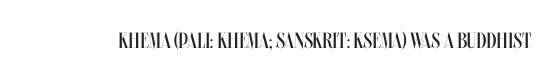
Q: Is the text bold? A: No.
Q: Is the text italic (slanted)? A: No, it is upright.
Q: Is the text underlined? A: No.
Q: Is the spacing between letters normal or unusually wide? A: Normal.
